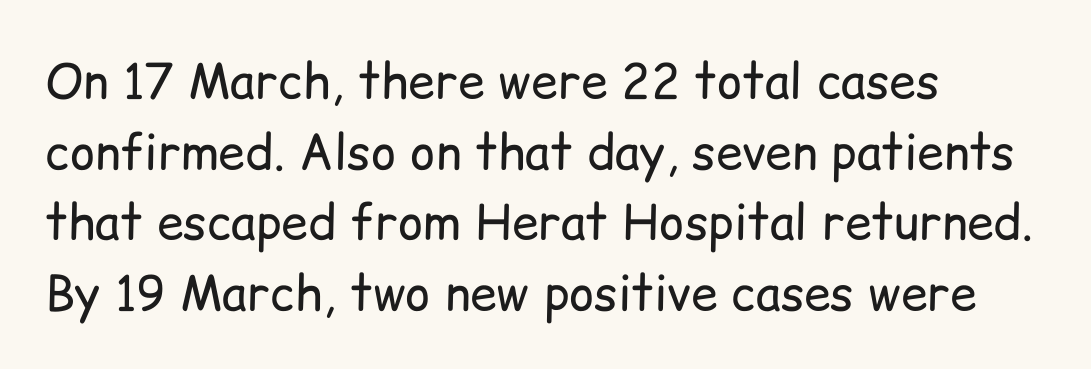
The rendering uses natural spacing where letterforms have individual widths. Each letter's strokes conclude bluntly, with no projecting serifs. Style check: upright. Honestly, the row spacing looks completely unremarkable.
